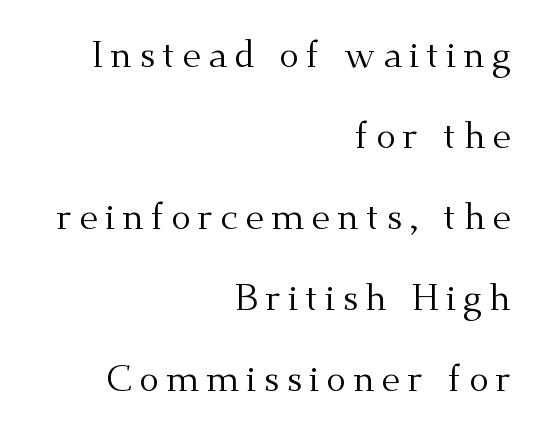
Ink coverage per letter is moderate at most. The passage shown is typed in a proportional face where columns would drift. When letters stand straight like this, we call the style roman or upright. The rendering anchors every line to the right-hand side. Underline: absent. These lines are composed in type with serifs.
